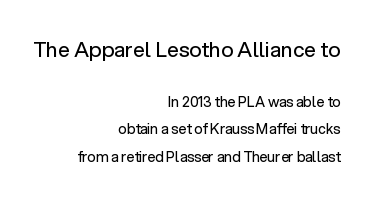
{"italic": "no", "bold": "no", "underline": "no", "align": "right", "line_spacing": "loose", "line_spacing_ratio": 1.96, "letter_spacing": "normal", "letter_spacing_em": 0.0, "larger_block": "first", "size_ratio": 1.5, "glyph_px": 21}
